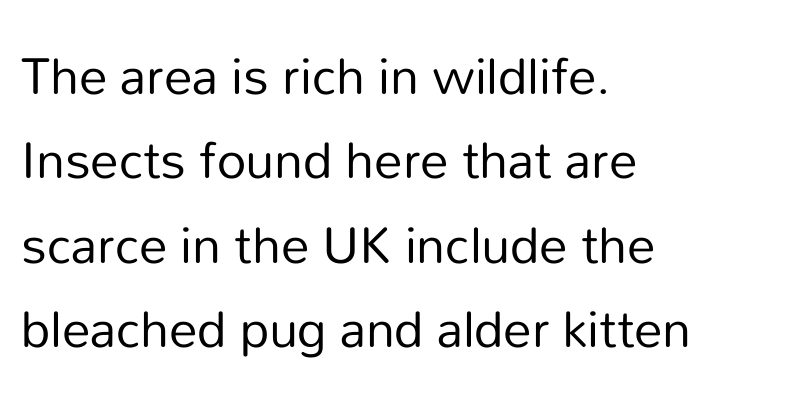
{"serif": "no", "italic": "no", "bold": "no", "weight": "regular", "width": "normal", "stroke_contrast": "low", "x_height": "medium", "monospaced": "no", "underline": "no", "align": "left", "line_spacing": "normal", "line_spacing_ratio": 1.48, "letter_spacing": "normal", "letter_spacing_em": 0.0, "glyph_px": 57}
